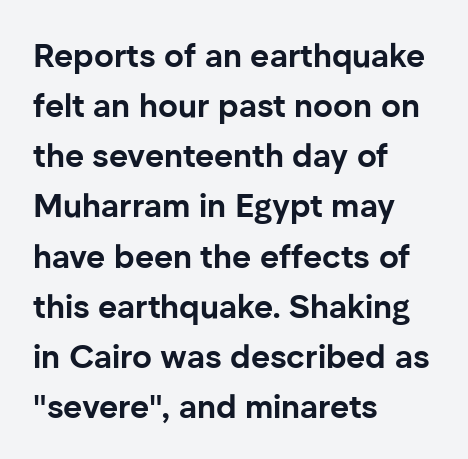
The image shows 33 px bold sans-serif type, upright; set left-aligned, normal line spacing (1.52x), normal letter spacing, not underlined; low stroke contrast and a medium x-height.
